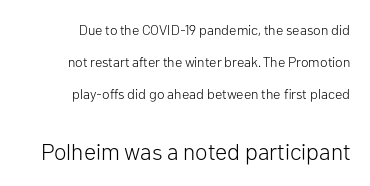
Q: Is the text bold? A: No.
Q: Is the text italic (slanted)? A: No, it is upright.
Q: Is the text underlined? A: No.
Q: How is the paragraph aligned? A: Right-aligned.
Q: Is the spacing between letters normal or unusually wide? A: Normal.
Q: Is the spacing between lines tight, normal or loose? A: Loose.
Q: Which block of text is set in a larger size, the first (top) or the second (bottom)? A: The second (bottom) one.
